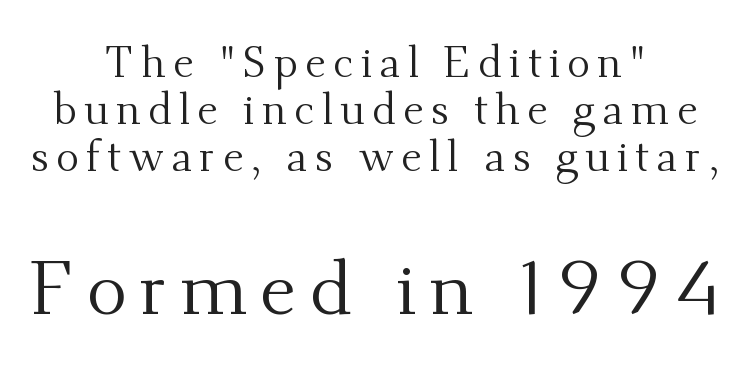
{"serif": "yes", "italic": "no", "bold": "no", "weight": "regular", "width": "normal", "stroke_contrast": "medium", "x_height": "small", "monospaced": "no", "underline": "no", "align": "center", "line_spacing": "tight", "line_spacing_ratio": 1.09, "larger_block": "second", "size_ratio": 1.77, "glyph_px": 76}
